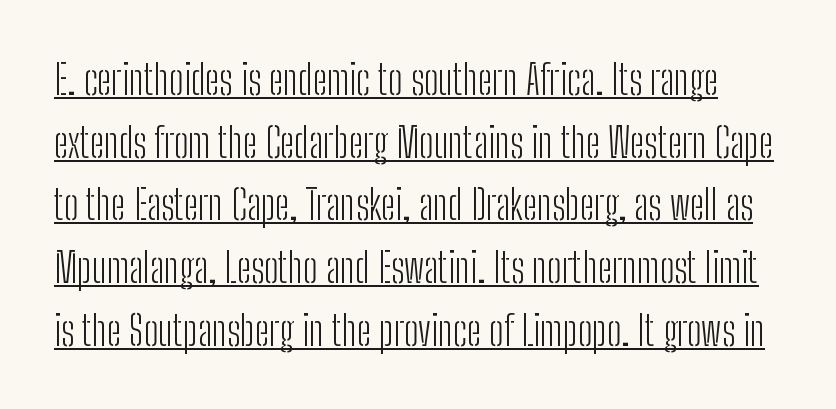
Q: Is the text bold? A: No.
Q: Is the text italic (slanted)? A: No, it is upright.
Q: Is the typeface a serif or a sans-serif typeface? A: Sans-serif.
Q: Is the text underlined? A: Yes.
Q: Is the spacing between letters normal or unusually wide? A: Normal.
Q: Is the spacing between lines tight, normal or loose? A: Normal.
Q: Width (condensed, normal, or wide)? A: Condensed.
Q: Stroke contrast? A: Low.
Q: x-height? A: Medium.
Q: Monospaced? A: No.
